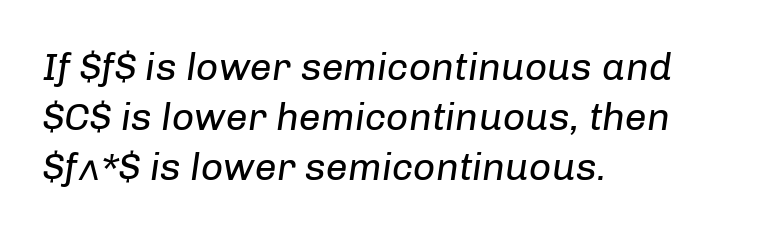
The font sits on the lighter half of the weight spectrum, regular included. Observe the ordinary spacing: letters are neighbours, not strangers. The glyphs are unaccompanied by any horizontal stroke below them. Think of a printed novel: that variable character pitch is what you see here.
